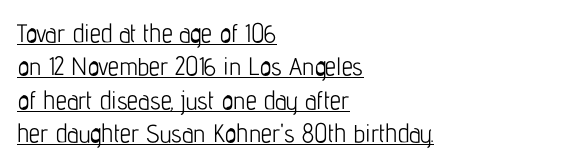
Q: Is the text bold? A: No.
Q: Is the text italic (slanted)? A: No, it is upright.
Q: Is the text underlined? A: Yes.
Q: How is the paragraph aligned? A: Left-aligned.
Q: Is the spacing between letters normal or unusually wide? A: Normal.
Q: Is the spacing between lines tight, normal or loose? A: Normal.
